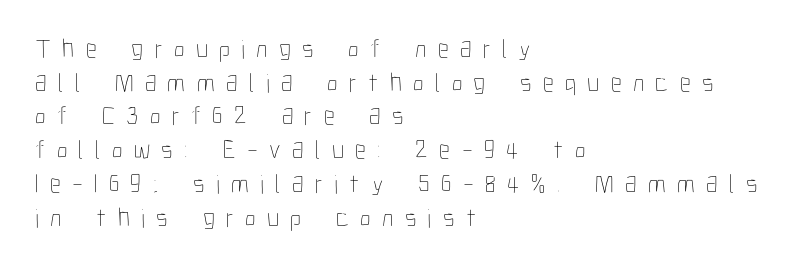
{"italic": "no", "bold": "no", "underline": "no", "align": "left", "line_spacing": "normal", "line_spacing_ratio": 1.25, "letter_spacing": "wide", "letter_spacing_em": 0.42, "glyph_px": 27}
